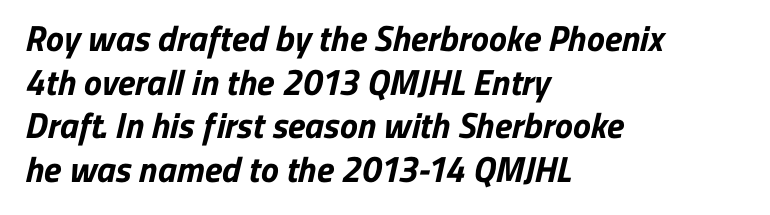
The font is running at its bold setting. Classification — sans serif. Spacing verdict: proportional, widths tailored to each character. Where is the straight margin? On the left. A typesetter would call this zero additional tracking.
